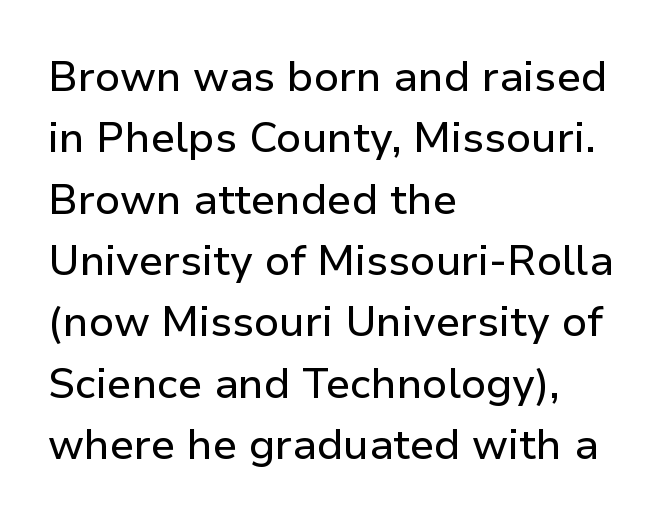
Q: Is the text italic (slanted)? A: No, it is upright.
Q: Is the typeface a serif or a sans-serif typeface? A: Sans-serif.
Q: Is the text underlined? A: No.
Q: How is the paragraph aligned? A: Left-aligned.
Q: Is the spacing between letters normal or unusually wide? A: Normal.
Q: Is the spacing between lines tight, normal or loose? A: Normal.
Q: Width (condensed, normal, or wide)? A: Normal.
Q: Stroke contrast? A: Low.
Q: x-height? A: Medium.
Q: Monospaced? A: No.
